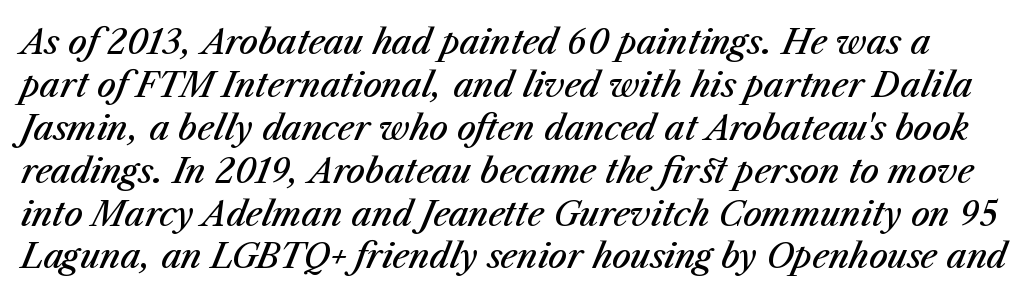
The image shows 33 px semibold type, italic (leaning right); set normal line spacing (1.3x), normal letter spacing, not underlined; medium stroke contrast and a medium x-height.
